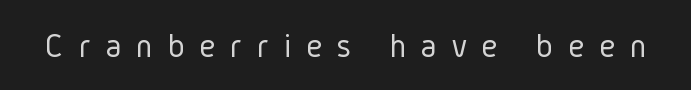
Check under the words: just untouched page. The typeface chosen for these lines omits serifs. Does the lettering tilt? It doesn't — this is upright. There is plenty of visible air inserted between adjacent glyphs. Character widths vary here, with narrow letters taking less room than wide ones. The face looks like a standard text weight, possibly lighter.
